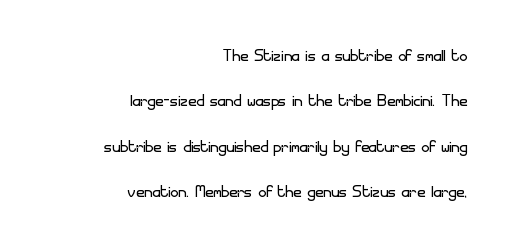
Letters have the restrained weight of plain body copy at most. In CSS terms this would be text-align: right. Nope, not italic — everything's standing straight. The block of text is sparse from top to bottom, with ample space between rows. This sample uses plain, unmodified letter spacing. Quick note: underline off.
